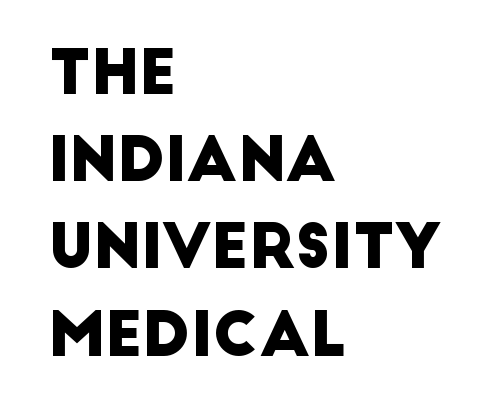
Q: Is the typeface a serif or a sans-serif typeface? A: Sans-serif.
Q: Is the text underlined? A: No.
Q: How is the paragraph aligned? A: Left-aligned.
Q: Is the spacing between letters normal or unusually wide? A: Normal.
Q: Is the spacing between lines tight, normal or loose? A: Normal.
Q: Width (condensed, normal, or wide)? A: Normal.
Q: Stroke contrast? A: Low.
Q: x-height? A: Large.
Q: Monospaced? A: No.
